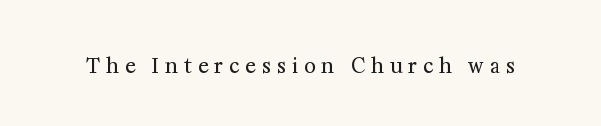
Style check: upright. Has an underline been added? It has not. The cut favours lightness, reaching ordinary text weight at its darkest. The type is letterspaced generously, with wide tracking.
